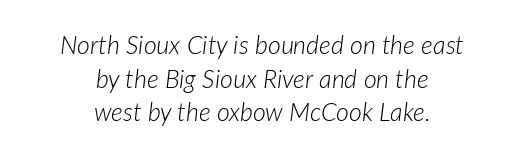
Q: Is the text bold? A: No.
Q: Is the text italic (slanted)? A: Yes, it leans right by about 7 degrees.
Q: Is the text underlined? A: No.
Q: How is the paragraph aligned? A: Centered.
Q: Is the spacing between letters normal or unusually wide? A: Normal.
Q: Is the spacing between lines tight, normal or loose? A: Normal.
